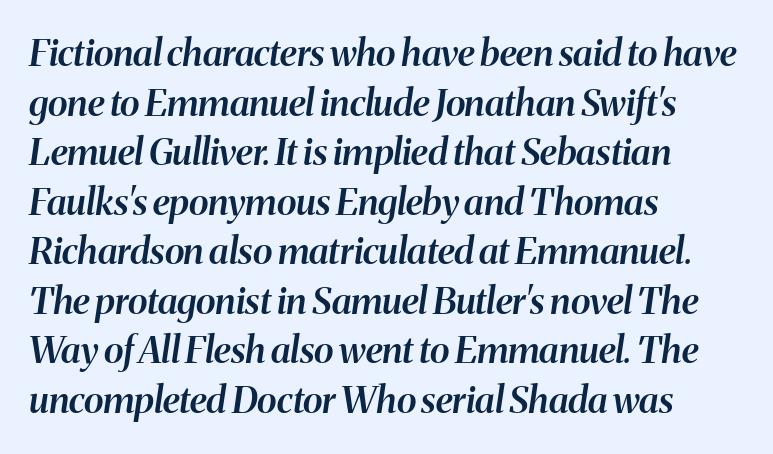
The passage is arranged the way most books set body copy — flush left. Nobody touched the tracking dial on this one. How heavy is the stroke? Medium-heavy — a semibold, shy of bold. Looks like regular typesetting: each glyph gets only the width it needs.
